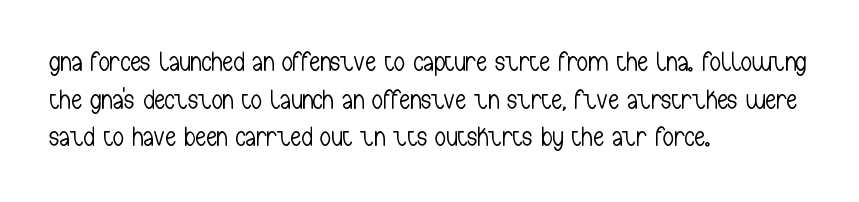
Notice how the stems are strictly vertical — no italics here. A bare baseline throughout the passage. Inter-character spacing is left at the font's built-in metrics. Vertical spacing — default. The ragged edge is on the right, which tells us the setting is flush left. The font sits on the lighter half of the weight spectrum, regular included.
